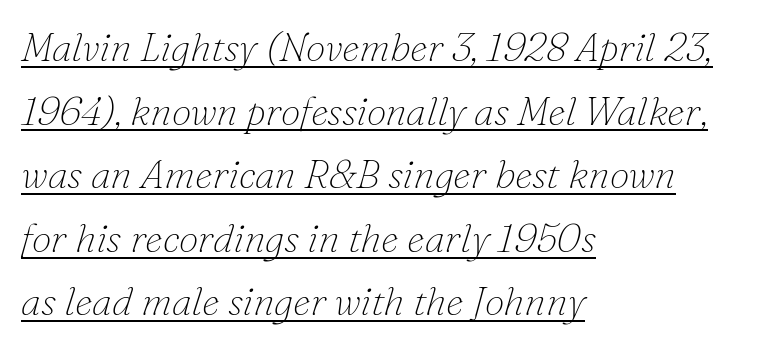
The image shows 40 px thin serif type, italic (leaning right); set left-aligned, normal line spacing (1.59x), normal letter spacing, underlined; low stroke contrast and a small x-height.
